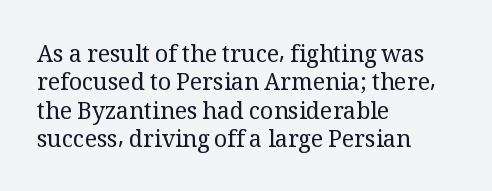
{"italic": "no", "bold": "no", "underline": "no", "align": "left", "line_spacing_ratio": 1.23, "letter_spacing": "normal", "letter_spacing_em": 0.0, "glyph_px": 23}
